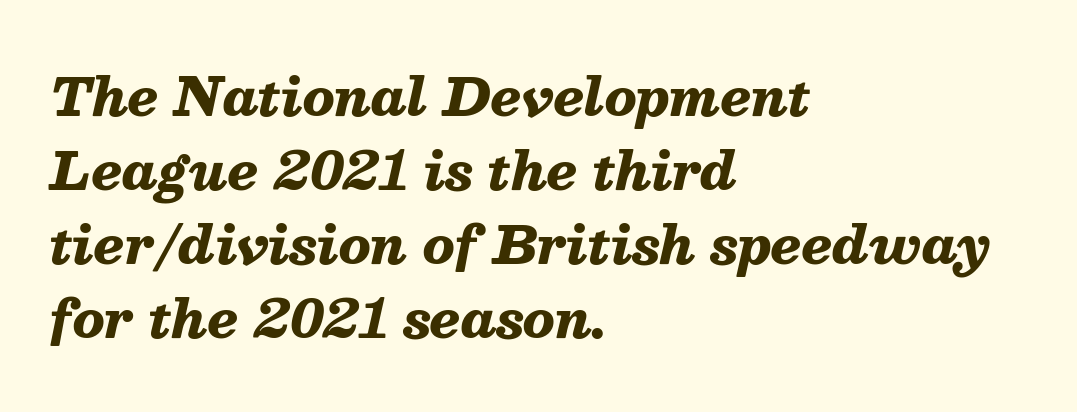
Q: Is the text bold? A: Yes.
Q: Is the text italic (slanted)? A: Yes, it leans right by about 13 degrees.
Q: Is the text underlined? A: No.
Q: How is the paragraph aligned? A: Left-aligned.
Q: Is the spacing between letters normal or unusually wide? A: Normal.
Q: Is the spacing between lines tight, normal or loose? A: Normal.
Q: Width (condensed, normal, or wide)? A: Normal.
Q: Stroke contrast? A: Medium.
Q: x-height? A: Medium.
Q: Monospaced? A: No.
